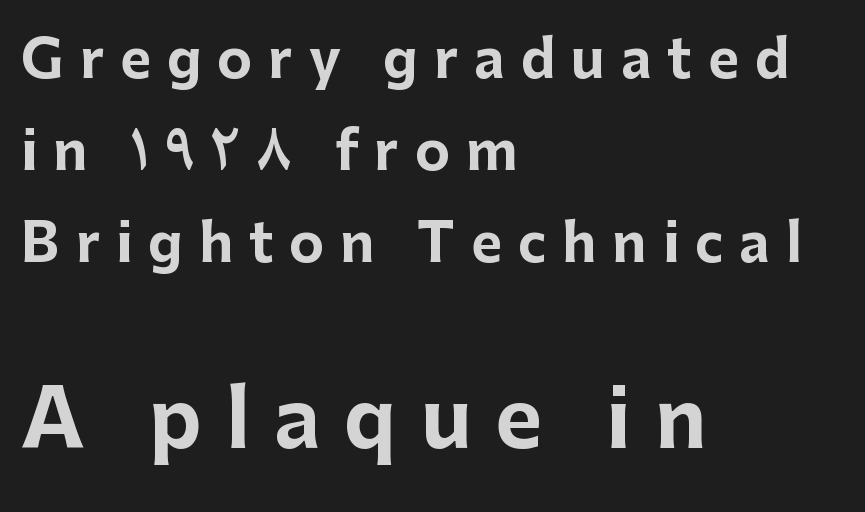
Note the varied advance widths — an 'i' is clearly narrower than an 'm'. Small over large — that's the arrangement of the two blocks here. Horizontal alignment here is leftward, the default for most running prose. Emphasis by weight is at full strength: bold. The face used here is a sans, in the tradition of grotesques and geometrics.
